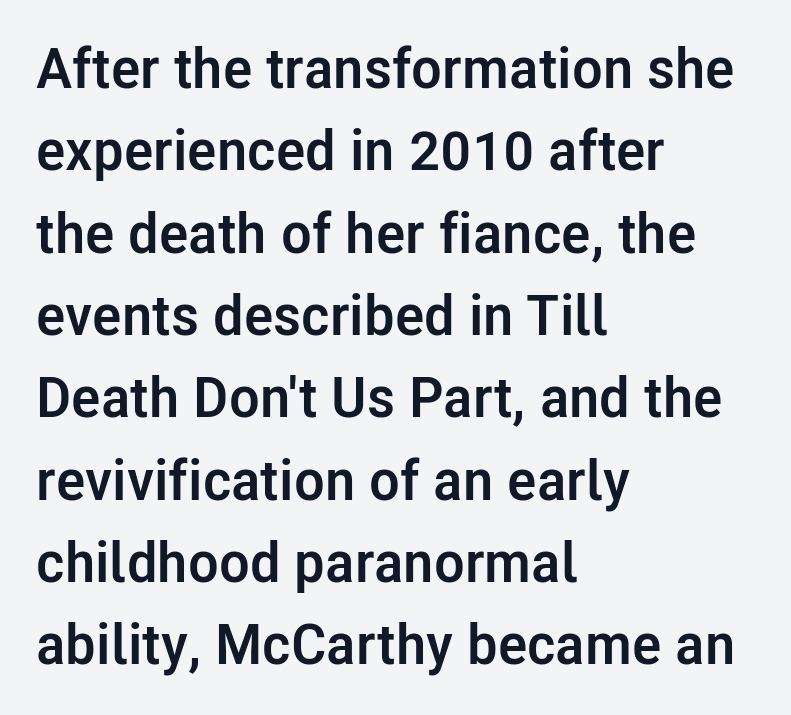
The image shows 56 px semibold sans-serif type, upright; set left-aligned, normal line spacing (1.47x), normal letter spacing, not underlined; low stroke contrast and a medium x-height.
